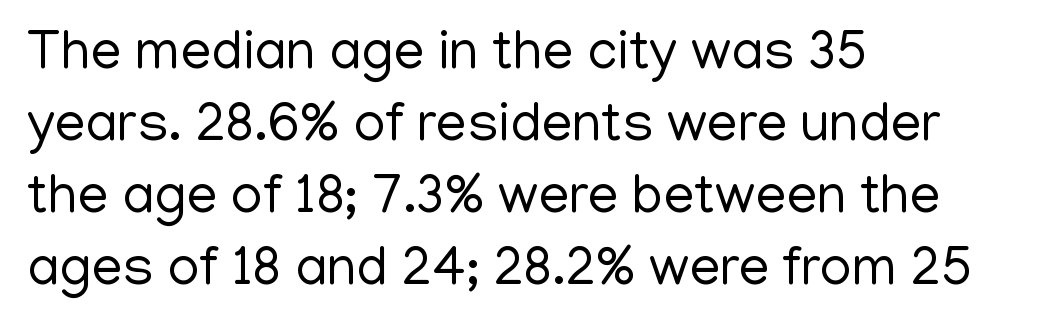
Stroke terminals: plain, sans-serif. These lines keep a tight, regular rhythm from letter to letter. The words here are not underlined. Stems here are at most as thick as an everyday book face. Students, observe: this is what conventionally led text looks like. The specimen reads as upright at a glance.
